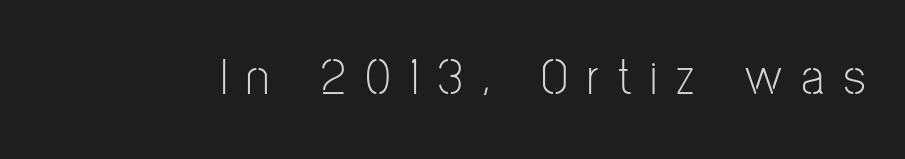
{"serif": "no", "italic": "no", "bold": "no", "weight": "light", "width": "condensed", "stroke_contrast": "low", "x_height": "medium", "monospaced": "no", "underline": "no", "letter_spacing": "wide", "letter_spacing_em": 0.37, "glyph_px": 52}
